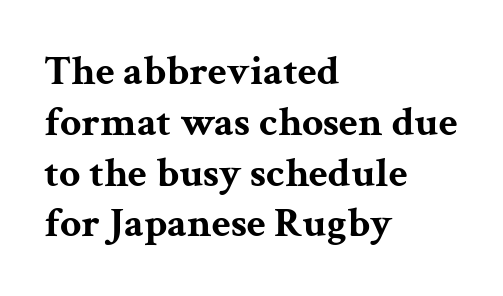
The sample has been set heavy, in full bold. Type without underlining. Looks like regular typesetting: each glyph gets only the width it needs. Each letter's strokes conclude with small projecting serifs.
